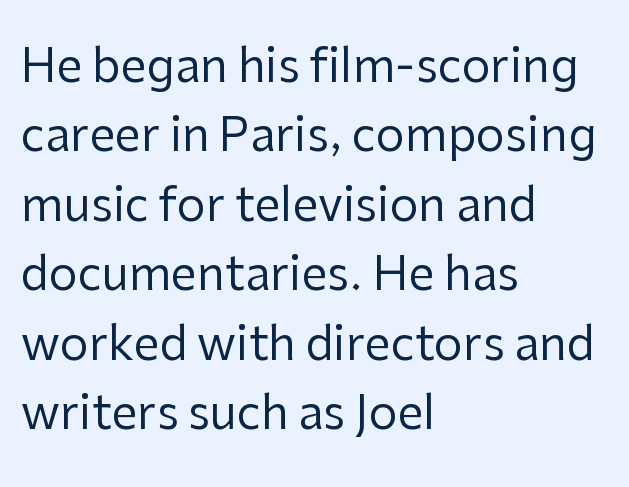
The image shows 46 px regular-weight sans-serif type, upright; set left-aligned, normal line spacing (1.51x), normal letter spacing, not underlined; low stroke contrast and a medium x-height.
